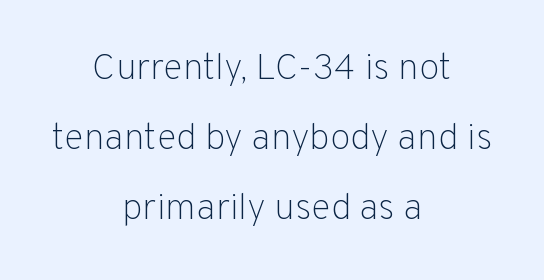
{"serif": "no", "italic": "no", "bold": "no", "weight": "light", "width": "normal", "stroke_contrast": "low", "x_height": "medium", "monospaced": "no", "underline": "no", "align": "center", "line_spacing_ratio": 1.89, "letter_spacing": "normal", "letter_spacing_em": 0.0, "glyph_px": 37}
